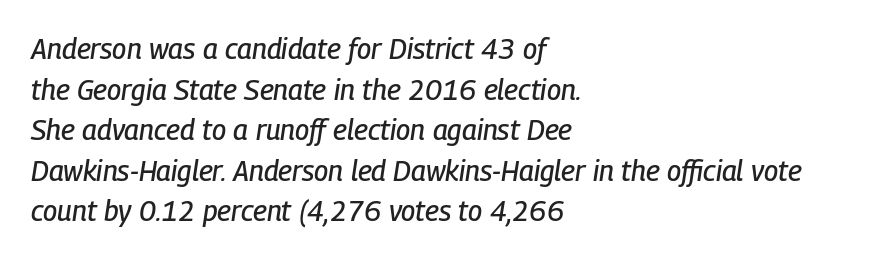
The image shows 28 px condensed type, italic (leaning right); set left-aligned, normal line spacing (1.45x), normal letter spacing, not underlined; low stroke contrast and a medium x-height.
